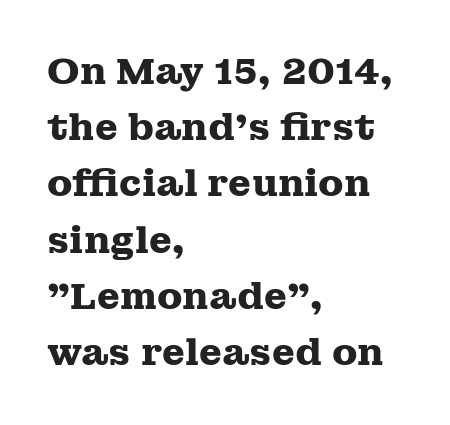
{"serif": "yes", "italic": "no", "bold": "yes", "weight": "heavy", "width": "wide", "stroke_contrast": "medium", "x_height": "medium", "monospaced": "no", "underline": "no", "align": "left", "line_spacing": "normal", "line_spacing_ratio": 1.52, "letter_spacing": "normal", "letter_spacing_em": 0.0, "glyph_px": 37}
